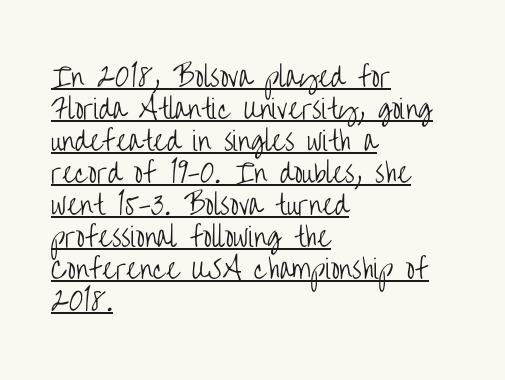
Q: Is the text bold? A: No.
Q: Is the text italic (slanted)? A: No, it is upright.
Q: Is the text underlined? A: Yes.
Q: How is the paragraph aligned? A: Left-aligned.
Q: Is the spacing between letters normal or unusually wide? A: Normal.
